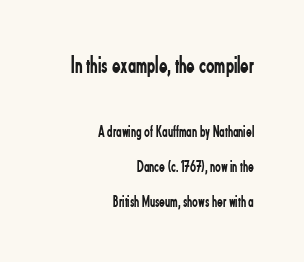
Q: Is the text bold? A: No.
Q: Is the text italic (slanted)? A: No, it is upright.
Q: Is the text underlined? A: No.
Q: How is the paragraph aligned? A: Right-aligned.
Q: Is the spacing between letters normal or unusually wide? A: Normal.
Q: Is the spacing between lines tight, normal or loose? A: Loose.
Q: Which block of text is set in a larger size, the first (top) or the second (bottom)? A: The first (top) one.
